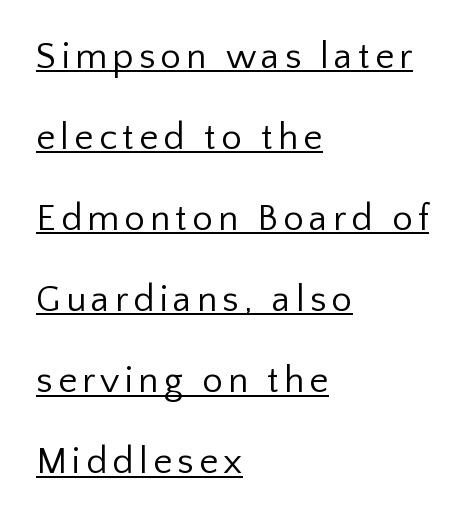
Q: Is the text bold? A: No.
Q: Is the text italic (slanted)? A: No, it is upright.
Q: Is the typeface a serif or a sans-serif typeface? A: Sans-serif.
Q: Is the text underlined? A: Yes.
Q: How is the paragraph aligned? A: Left-aligned.
Q: Is the spacing between lines tight, normal or loose? A: Loose.
Q: Width (condensed, normal, or wide)? A: Normal.
Q: Stroke contrast? A: Low.
Q: x-height? A: Medium.
Q: Monospaced? A: No.
